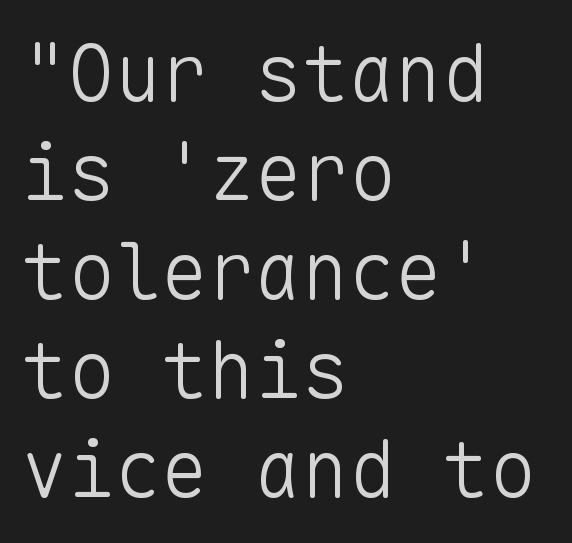
{"serif": "no", "italic": "no", "bold": "no", "weight": "light", "width": "normal", "stroke_contrast": "low", "x_height": "medium", "monospaced": "yes", "underline": "no", "align": "left", "line_spacing": "normal", "line_spacing_ratio": 1.27, "letter_spacing": "normal", "letter_spacing_em": 0.0, "glyph_px": 78}
